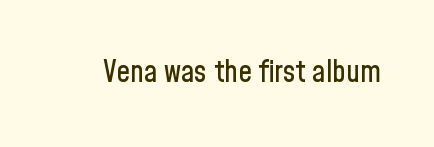
The image shows 30 px condensed sans-serif type, upright; set normal letter spacing, not underlined; low stroke contrast and a medium x-height.
